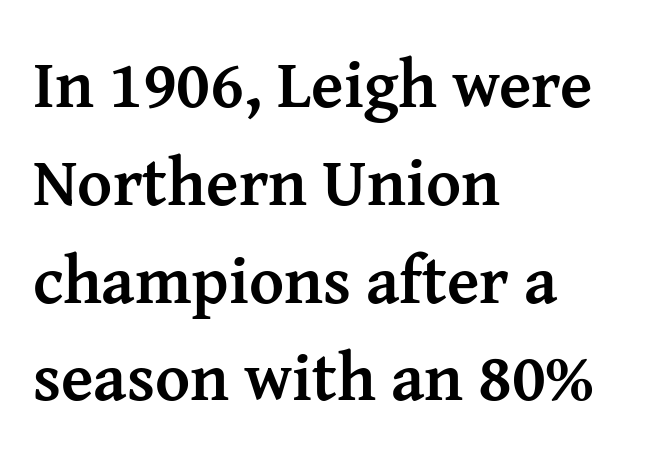
The image shows 67 px semibold serif type, upright; set left-aligned, normal line spacing (1.46x), normal letter spacing, not underlined; medium stroke contrast and a medium x-height.
